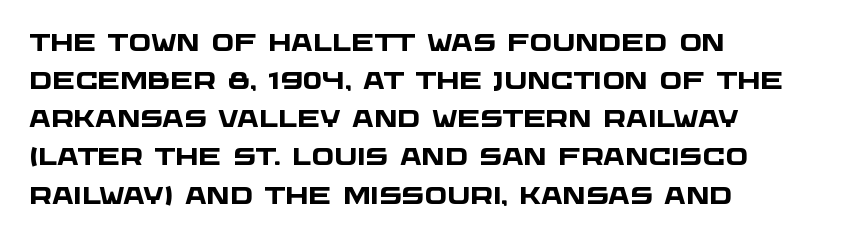
{"bold": "yes", "underline": "no", "align": "left", "line_spacing": "normal", "line_spacing_ratio": 1.59, "letter_spacing": "normal", "letter_spacing_em": 0.0, "glyph_px": 24}
